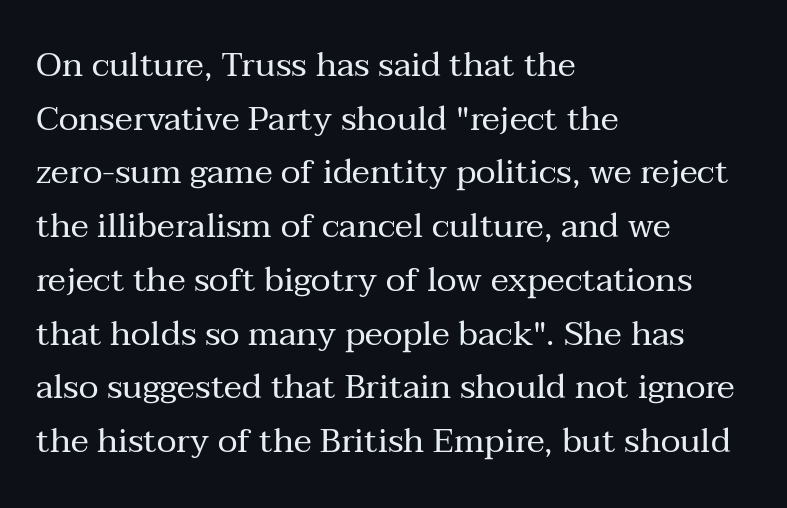
Q: Is the text bold? A: No.
Q: Is the text italic (slanted)? A: No, it is upright.
Q: Is the typeface a serif or a sans-serif typeface? A: Serif.
Q: Is the text underlined? A: No.
Q: How is the paragraph aligned? A: Left-aligned.
Q: Is the spacing between letters normal or unusually wide? A: Normal.
Q: Is the spacing between lines tight, normal or loose? A: Normal.
Q: Width (condensed, normal, or wide)? A: Normal.
Q: Stroke contrast? A: Medium.
Q: x-height? A: Medium.
Q: Monospaced? A: No.
